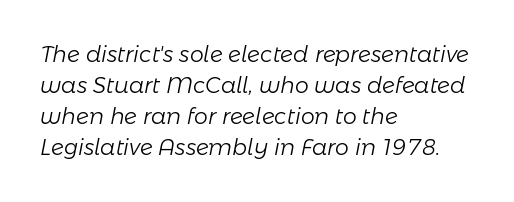
The image shows 22 px text type, italic (leaning right); set left-aligned, normal line spacing (1.41x), normal letter spacing, not underlined.
